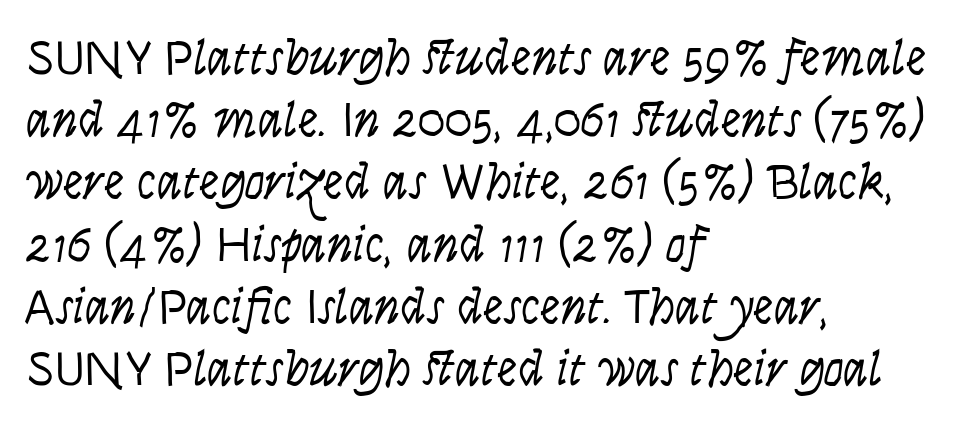
The image shows 51 px light, condensed type, italic (leaning right); set left-aligned, line spacing 1.22x, normal letter spacing, not underlined; low stroke contrast and a large x-height.
